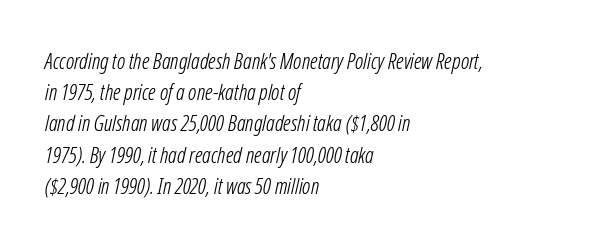
Words float on clear page, feet unadorned. Nobody touched the tracking dial on this one. Letters have the restrained weight of plain body copy at most. Every row of glyphs begins at an identical x-position on the left.
